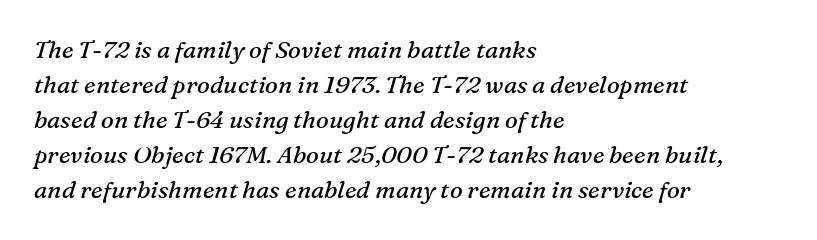
The image shows 24 px text type, italic (leaning right); set left-aligned, normal line spacing (1.46x), normal letter spacing, not underlined.
